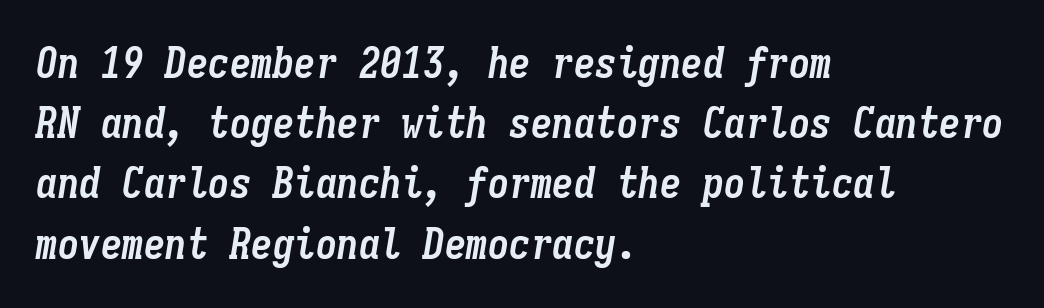
The image shows 43 px semibold, condensed type, italic (leaning right), monospaced; set left-aligned, normal line spacing (1.4x), normal letter spacing, not underlined; low stroke contrast and a medium x-height.
